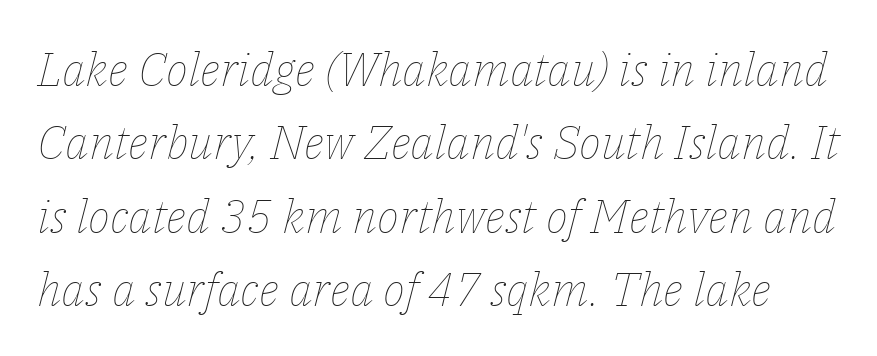
Successive baselines arrive at the customary interval. Stems and bowls with no extra thickness — not bold. A typesetter would mark this as italic. Here the designer chose a conventional face with non-uniform glyph widths.
